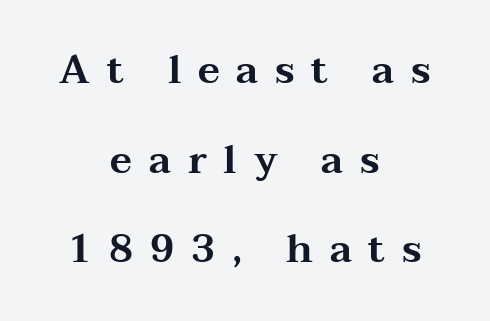
Q: Is the text italic (slanted)? A: No, it is upright.
Q: Is the typeface a serif or a sans-serif typeface? A: Serif.
Q: Is the text underlined? A: No.
Q: How is the paragraph aligned? A: Centered.
Q: Is the spacing between letters normal or unusually wide? A: Unusually wide.
Q: Is the spacing between lines tight, normal or loose? A: Loose.
Q: Width (condensed, normal, or wide)? A: Wide.
Q: Stroke contrast? A: Medium.
Q: x-height? A: Medium.
Q: Monospaced? A: No.
